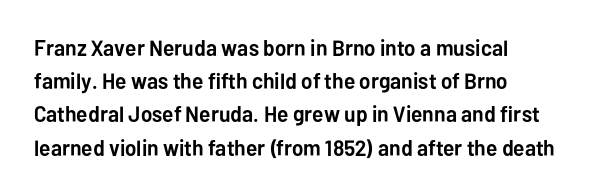
{"italic": "no", "bold": "yes", "underline": "no", "line_spacing": "normal", "line_spacing_ratio": 1.51, "letter_spacing": "normal", "letter_spacing_em": 0.0, "glyph_px": 22}
